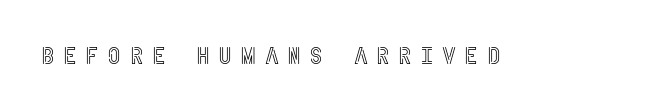
{"italic": "no", "underline": "no", "letter_spacing": "wide", "letter_spacing_em": 0.34, "glyph_px": 24}
